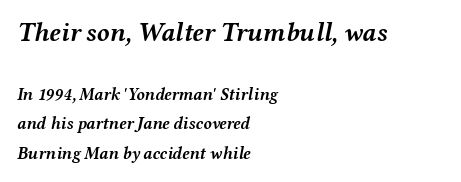
The image shows 26 px bold type, italic (leaning right); set left-aligned, line spacing 1.76x, normal letter spacing, not underlined; the first (top) block is 1.53x larger.
